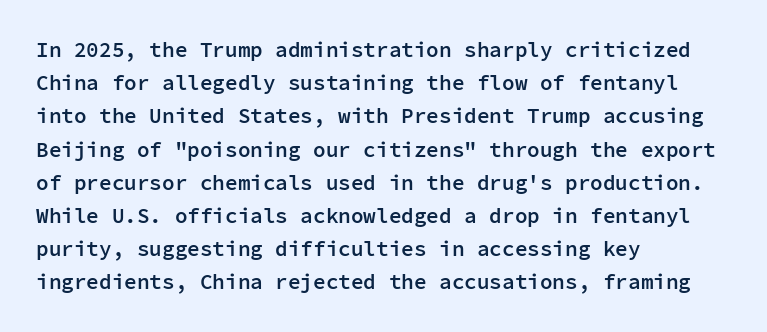
A typesetter would call this zero additional tracking. The foot of each line stays bare and open. Whoever set this chose a conventional vertical rhythm. Short and long lines alike share a common starting point at left. Stems and bowls a touch heavier than normal — semibold. The lettering stays uniformly vertical, giving the passage a roman look.
